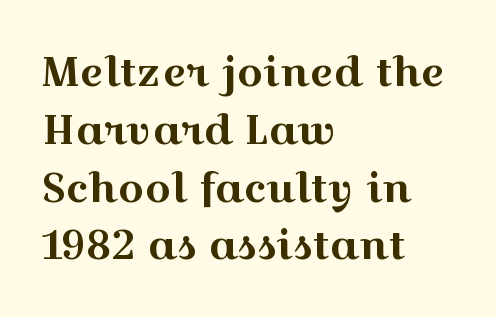
Lines of text with bare space underneath. These lines keep a tight, regular rhythm from letter to letter. Horizontal alignment here is leftward, the default for most running prose. The passage shown is typeset with a serif family. Think of a printed novel: that variable character pitch is what you see here.
